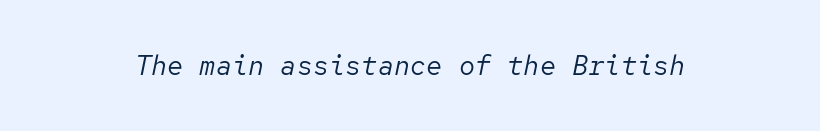
The image shows 27 px text type, italic (leaning right); set normal letter spacing, not underlined.
